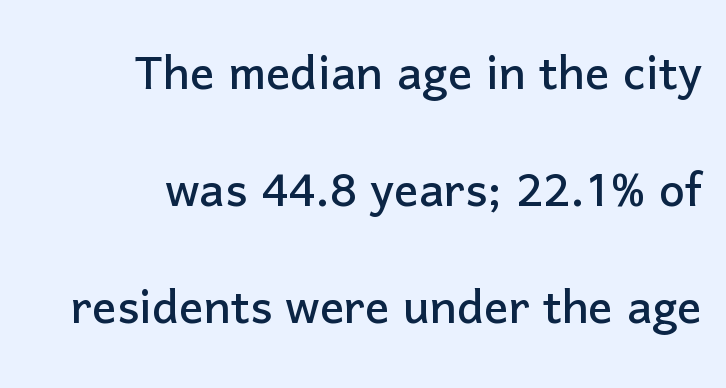
Character widths vary here, with narrow letters taking less room than wide ones. Rule under the text: the space is simply empty. Interline gaps are noticeably wide in this sample. This rendering leaves character spacing at its baseline value. The rag falls on the left side of this text block. Serifs: no, the terminals of the letterforms are clean.
